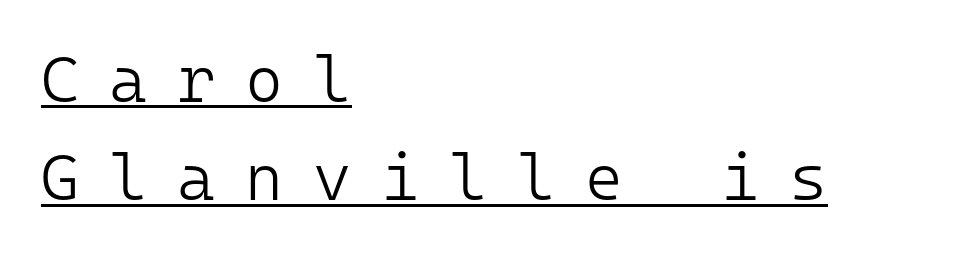
{"serif": "no", "italic": "no", "bold": "no", "weight": "light", "width": "normal", "stroke_contrast": "low", "x_height": "medium", "monospaced": "yes", "underline": "yes", "align": "left", "line_spacing": "normal", "line_spacing_ratio": 1.51, "letter_spacing": "wide", "letter_spacing_em": 0.46, "glyph_px": 65}
